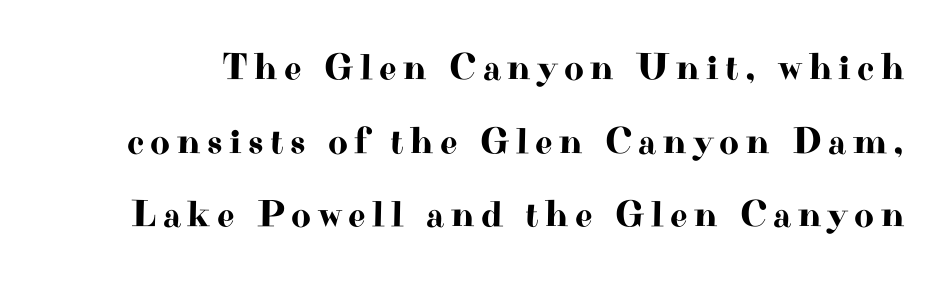
Baseline-to-baseline distance is far greater than the letter height. The words here are not underlined. You could not count columns in this text — the font is proportionally spaced. Every stem runs plumb, perpendicular to the baseline.
